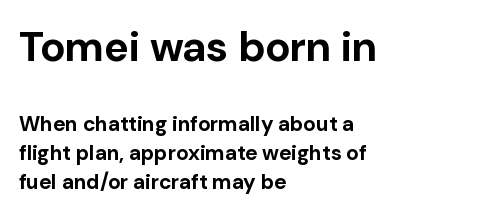
The image shows 42 px bold sans-serif type, upright; set left-aligned, normal line spacing (1.37x), normal letter spacing, not underlined; the first (top) block is 2.0x larger; low stroke contrast and a medium x-height.
